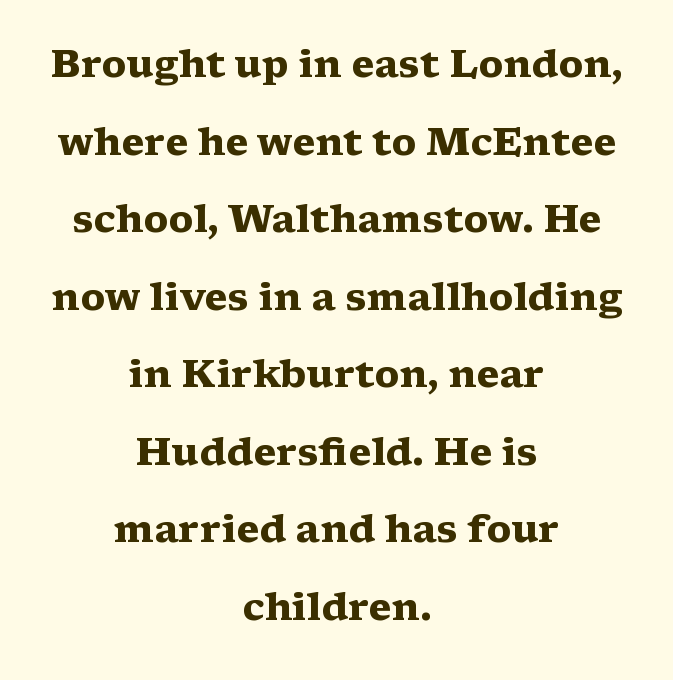
Letter spacing: default. The typeface chosen for these lines features serifs. Nope, not italic — everything's standing straight. Thick stems and heavy bowls — unmistakably bold.
